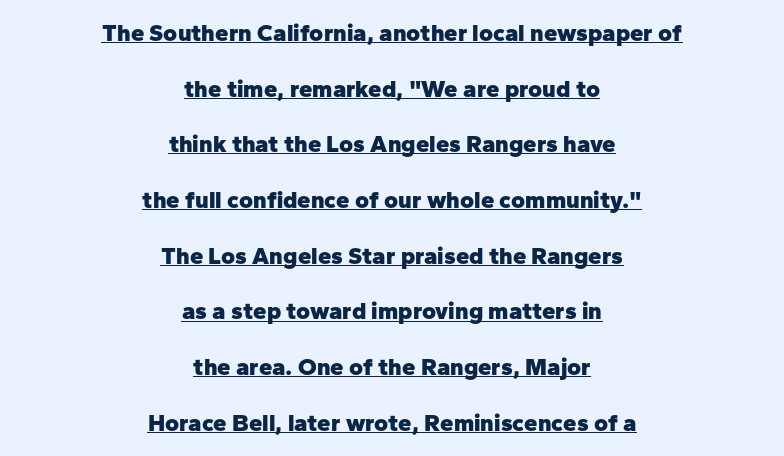
In CSS terms this would be text-align: center. Pretty heavy lettering here — definitely bold. The passage shown has conventional tracking throughout. This block would shrink considerably if given ordinary leading; it's expanded now.
